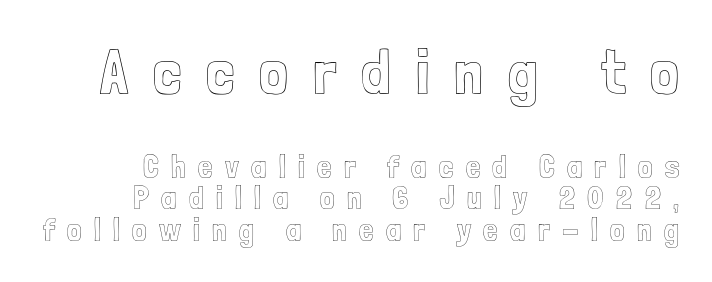
The image shows 64 px condensed type, upright; set right-aligned, tight line spacing (0.98x), unusually wide letter spacing (+0.39 em), not underlined; the first (top) block is 2.0x larger; a medium x-height.
